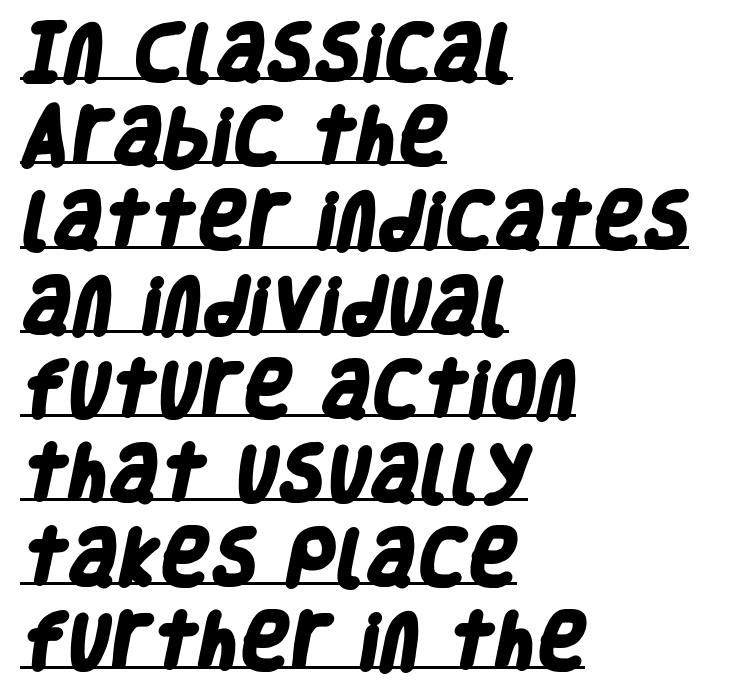
The image shows 61 px heavy, condensed sans-serif type; set left-aligned, normal line spacing (1.38x), normal letter spacing, underlined; low stroke contrast and a large x-height.
